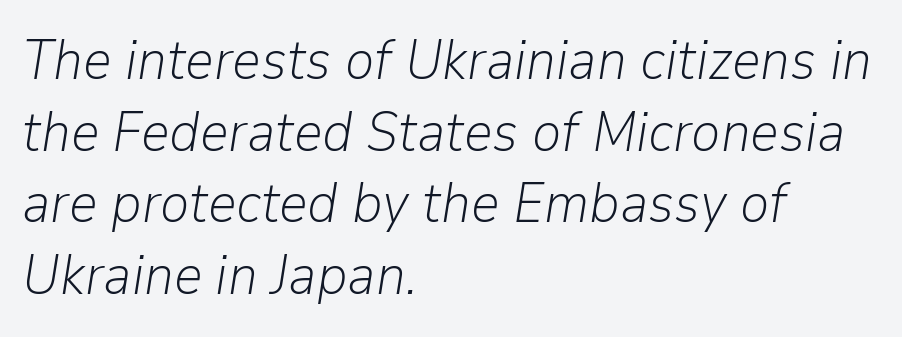
Interline gaps are of average width in this sample. Nobody drew a line under any word here. There is no visible air inserted between adjacent glyphs. Short and long lines alike share a common starting point at left.
